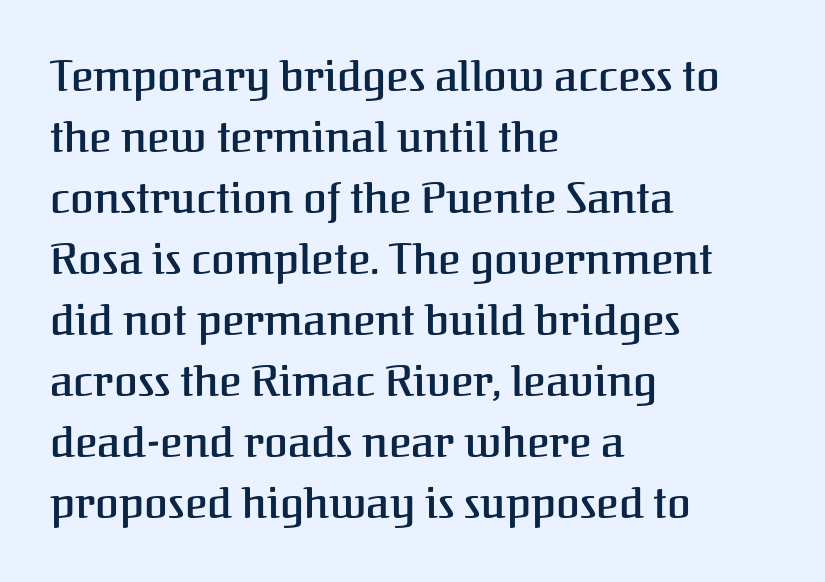
The image shows 43 px semibold serif type, upright; set left-aligned, normal line spacing (1.42x), normal letter spacing, not underlined; medium stroke contrast and a medium x-height.
